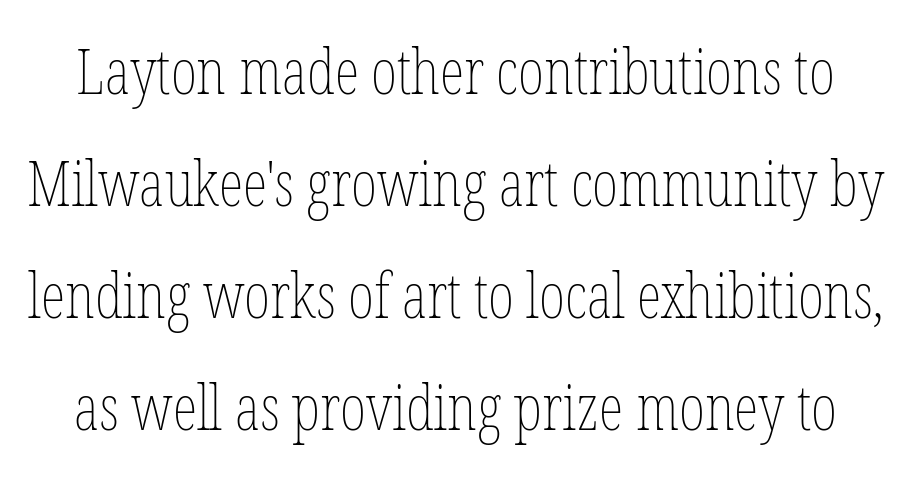
Q: Is the text bold? A: No.
Q: Is the text italic (slanted)? A: No, it is upright.
Q: Is the text underlined? A: No.
Q: Is the spacing between letters normal or unusually wide? A: Normal.
Q: Width (condensed, normal, or wide)? A: Condensed.
Q: Stroke contrast? A: Low.
Q: x-height? A: Medium.
Q: Monospaced? A: No.
